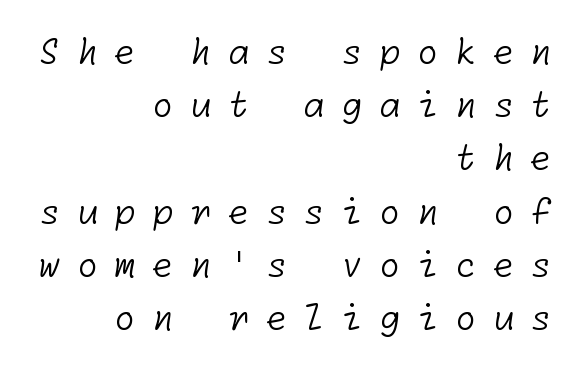
The image shows 35 px light sans-serif type; set right-aligned, normal line spacing (1.52x), unusually wide letter spacing (+0.46 em), not underlined; low stroke contrast and a medium x-height.
